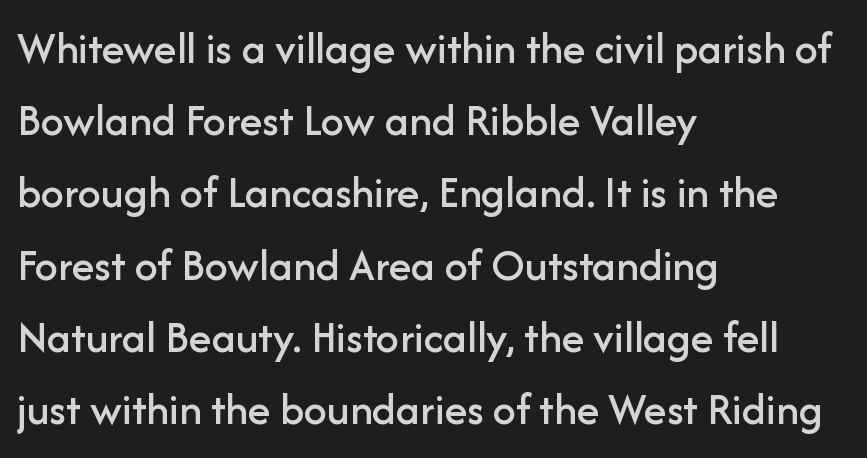
Between one letter and the next there's only the usual sliver of space. Do the letters lean? They stand straight. Font category for this specimen: sans-serif. The space beneath each line is pristine and unruled.
